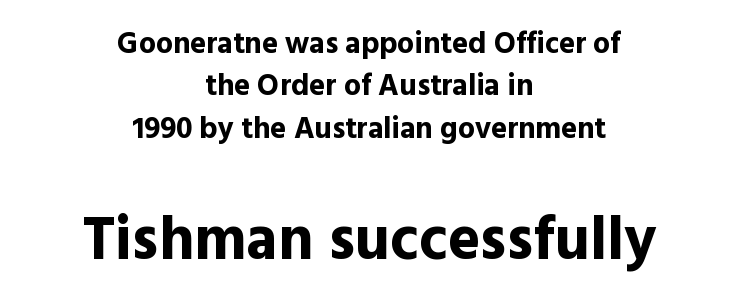
The image shows 61 px bold sans-serif type, upright; set centered, normal line spacing (1.41x), normal letter spacing, not underlined; the second (bottom) block is 2.03x larger; a medium x-height.
